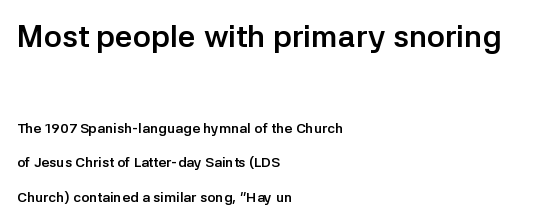
Layout note: lines flush left. The strokes are fattened all the way to bold. The string is rendered with underlining switched off. Here the glyphs are tracked normally, forming tight word shapes. The designer went with a sans here, leaving each stem footless.
